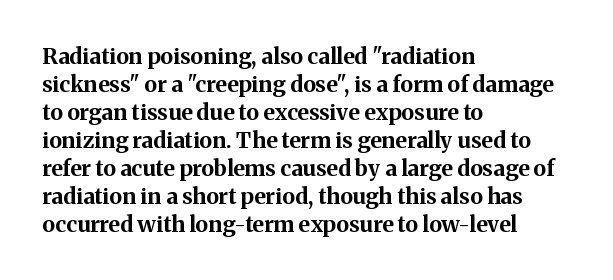
The image shows 22 px bold type, upright; set left-aligned, normal line spacing (1.27x), normal letter spacing, not underlined.
